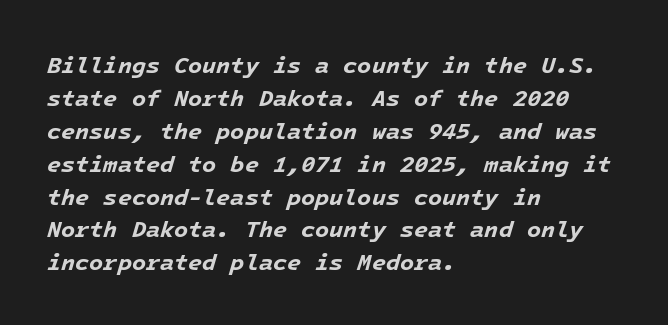
The image shows 23 px bold type, italic (leaning right); set left-aligned, normal line spacing (1.43x), normal letter spacing, not underlined.
